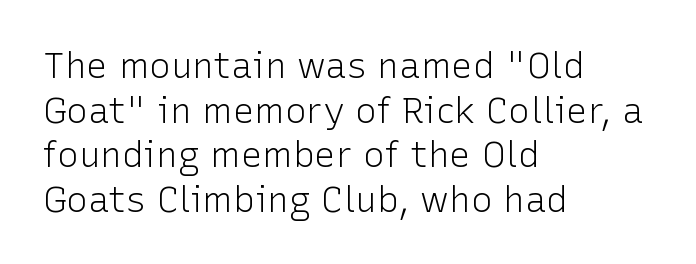
It's the straight-up-and-down kind of type. Type without underlining. Tracking value appears to be zero — textbook default spacing. The passage shown is not bold in any degree.
